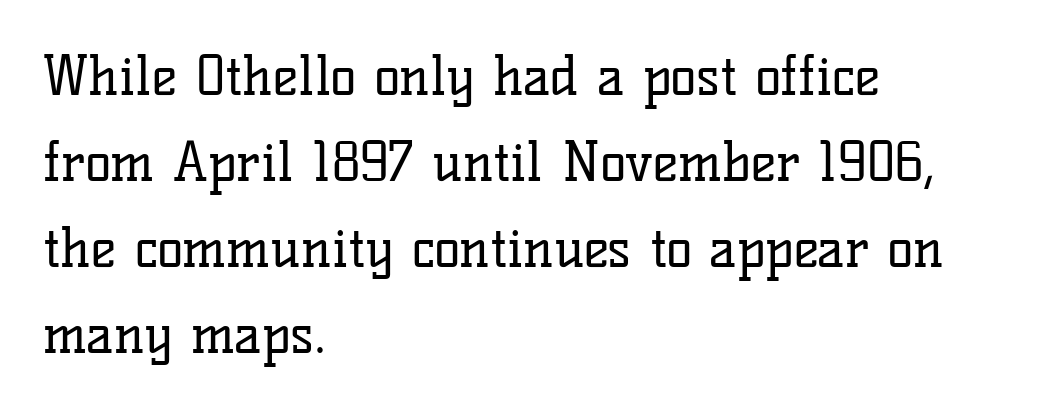
These glyphs show unthickened strokes, regular width or finer. A clean baseline with only descenders dipping below it. Designer's note — italics off, roman on. The letterforms sit shoulder to shoulder at normal distance. Which margin do the lines hug? The left one — the right edge is uneven.
